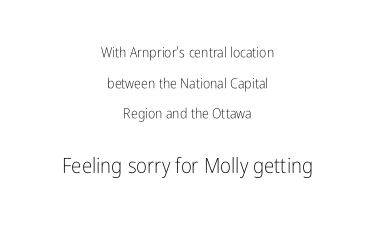
{"italic": "no", "bold": "no", "underline": "no", "align": "center", "line_spacing": "loose", "line_spacing_ratio": 2.18, "letter_spacing": "normal", "letter_spacing_em": 0.0, "larger_block": "second", "size_ratio": 1.5, "glyph_px": 21}
